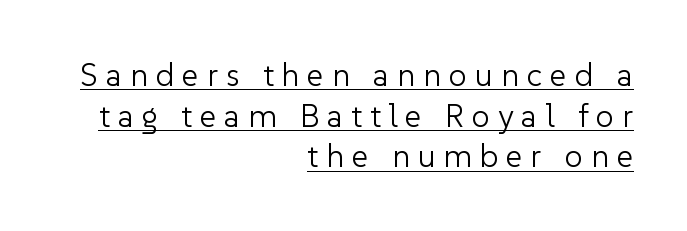
Q: Is the text bold? A: No.
Q: Is the text italic (slanted)? A: No, it is upright.
Q: Is the typeface a serif or a sans-serif typeface? A: Sans-serif.
Q: Is the text underlined? A: Yes.
Q: How is the paragraph aligned? A: Right-aligned.
Q: Is the spacing between letters normal or unusually wide? A: Unusually wide.
Q: Is the spacing between lines tight, normal or loose? A: Normal.
Q: Width (condensed, normal, or wide)? A: Normal.
Q: Stroke contrast? A: Low.
Q: x-height? A: Medium.
Q: Monospaced? A: No.
